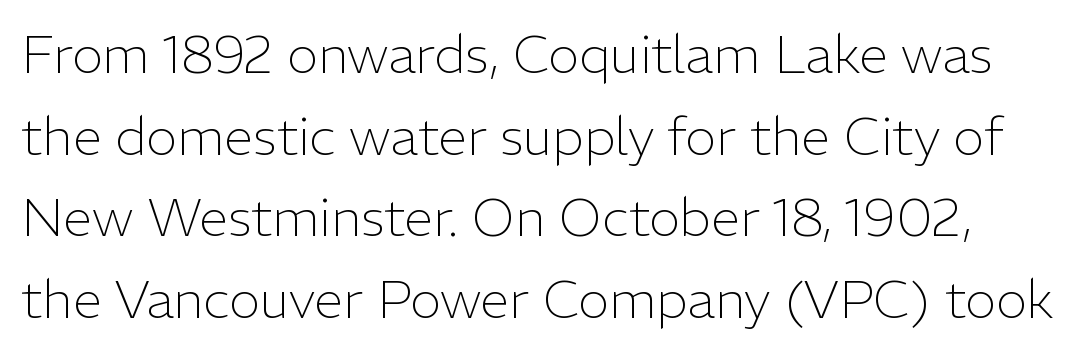
The image shows 53 px light sans-serif type, upright; set normal line spacing (1.54x), normal letter spacing, not underlined; low stroke contrast and a medium x-height.
